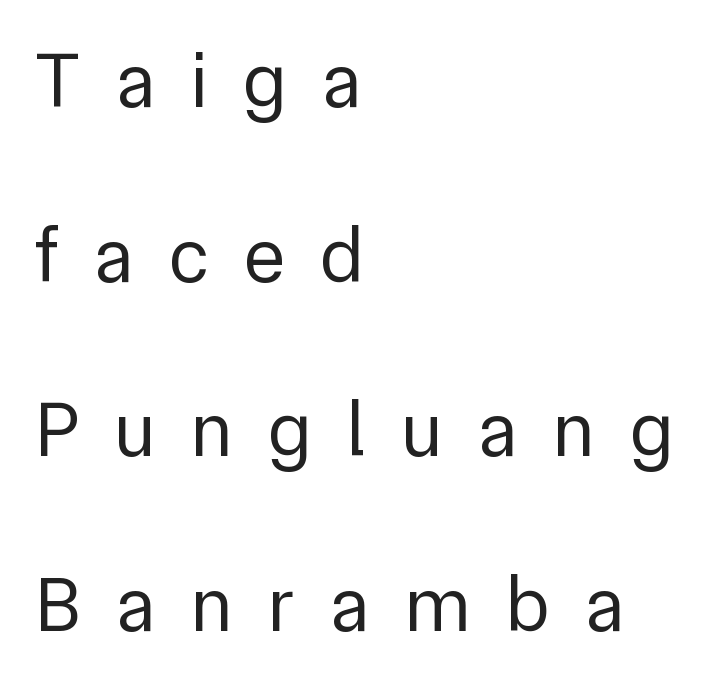
Q: Is the text bold? A: No.
Q: Is the text italic (slanted)? A: No, it is upright.
Q: Is the typeface a serif or a sans-serif typeface? A: Sans-serif.
Q: Is the text underlined? A: No.
Q: How is the paragraph aligned? A: Left-aligned.
Q: Is the spacing between letters normal or unusually wide? A: Unusually wide.
Q: Is the spacing between lines tight, normal or loose? A: Loose.
Q: Width (condensed, normal, or wide)? A: Normal.
Q: Stroke contrast? A: Low.
Q: x-height? A: Medium.
Q: Monospaced? A: No.
